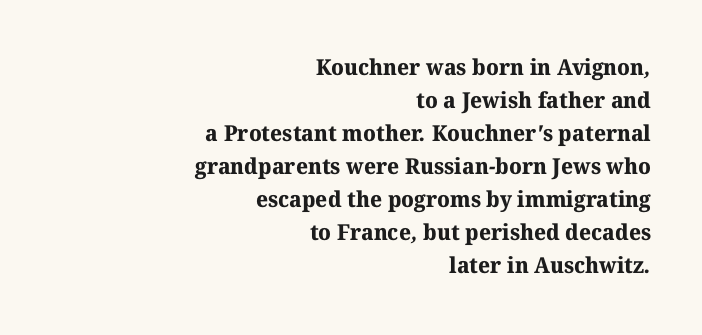
{"bold": "yes", "underline": "no", "align": "right", "line_spacing": "normal", "line_spacing_ratio": 1.5, "letter_spacing": "normal", "letter_spacing_em": 0.0, "glyph_px": 22}
